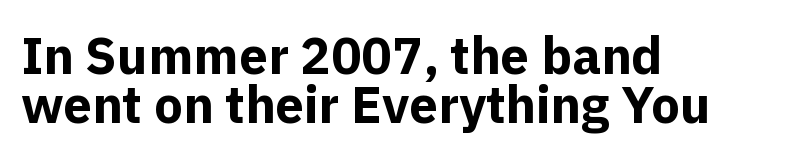
You can tell it's not italic because the verticals are truly vertical. Letters rest on an invisible, unmarked baseline. The type family on display is of the sans-serif kind. The passage shown is typed in a proportional face where columns would drift.
